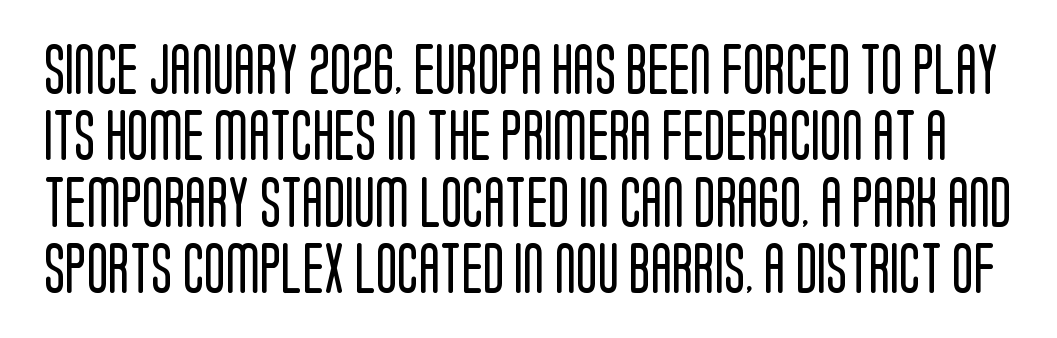
The image shows 50 px regular-weight, condensed sans-serif type, upright; set normal line spacing (1.33x), normal letter spacing, not underlined; low stroke contrast and a large x-height.
